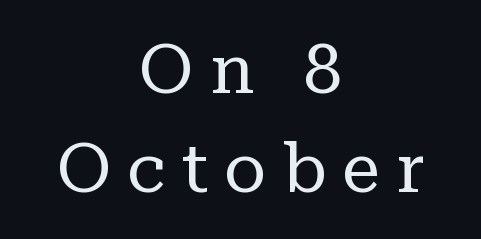
{"serif": "yes", "italic": "no", "bold": "no", "weight": "regular", "width": "normal", "stroke_contrast": "low", "x_height": "medium", "monospaced": "no", "underline": "no", "align": "center", "line_spacing": "normal", "line_spacing_ratio": 1.44, "letter_spacing": "wide", "letter_spacing_em": 0.23, "glyph_px": 69}
